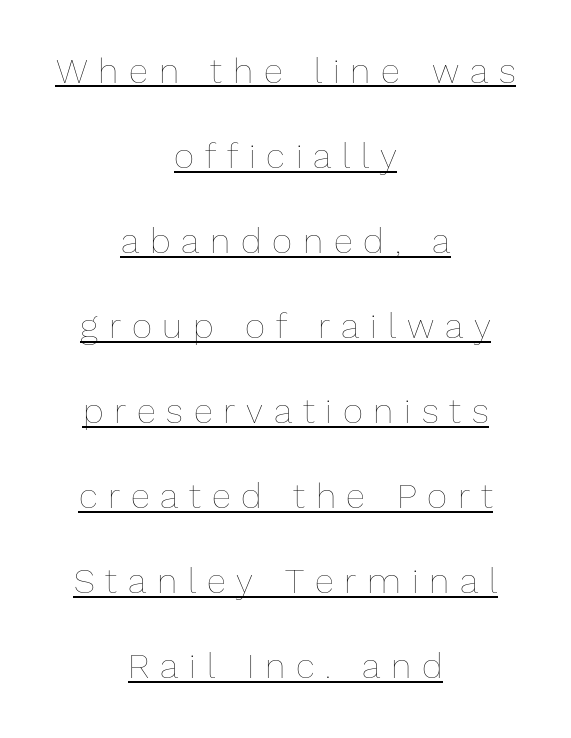
Is the type heavy? It reads as light-to-regular instead. The face used here is proportionally spaced, like ordinary book or web type. Is there an underline? Yes — a line sits under the letters. Does the leading feel generous? Absolutely, it's lavish. Designer's note — italics off, roman on. Between one letter and the next there's a generous, obvious gap.
